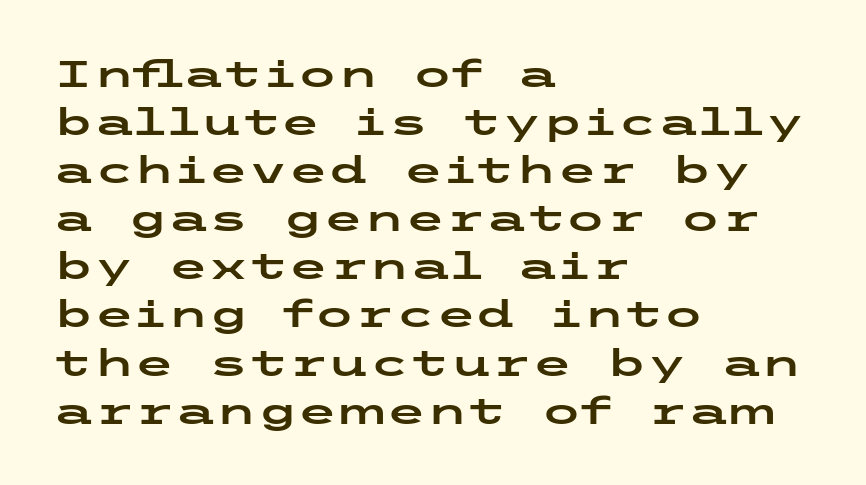
In terms of leading, this rendering sits right in the middle. The type family on display is of the sans-serif kind. Clear beneath every line of the passage. The paragraph has a hard left edge and a soft right edge. Does extra space separate the letters? No, they use regular spacing.
